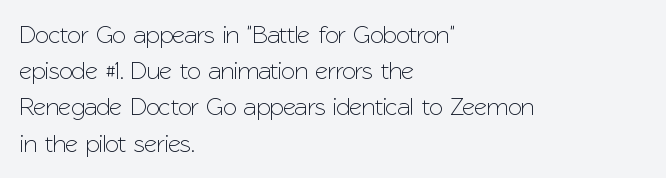
Q: Is the text italic (slanted)? A: No, it is upright.
Q: Is the text underlined? A: No.
Q: How is the paragraph aligned? A: Left-aligned.
Q: Is the spacing between letters normal or unusually wide? A: Normal.
Q: Is the spacing between lines tight, normal or loose? A: Normal.
